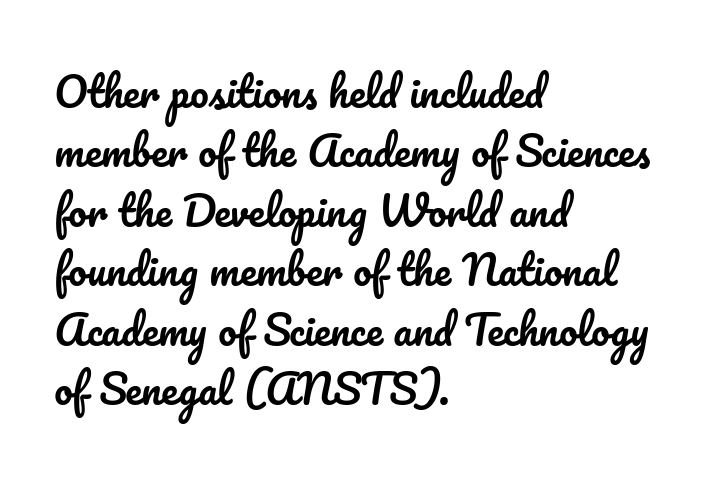
A bare baseline throughout the passage. Look at the tracking — it's just the regular setting, nothing added. The lines in this sample share a left origin and differ only in where they stop. Looks like regular typesetting: each glyph gets only the width it needs. This block has exactly the height ordinary leading produces.
